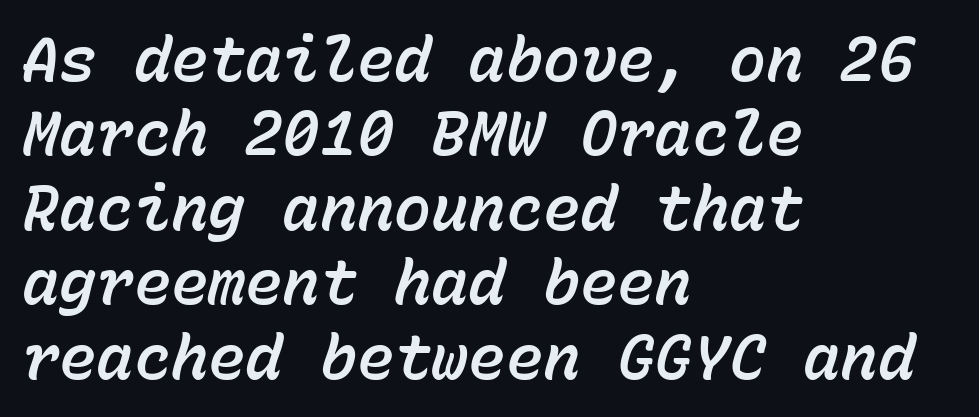
The image shows 62 px text type, italic (leaning right), monospaced; set left-aligned, line spacing 1.2x, normal letter spacing, not underlined; low stroke contrast and a medium x-height.
